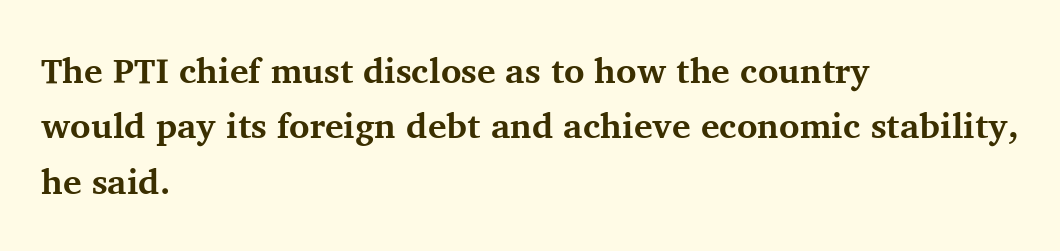
The image shows 35 px bold serif type, upright; set left-aligned, normal line spacing (1.58x), normal letter spacing, not underlined; medium stroke contrast and a medium x-height.
